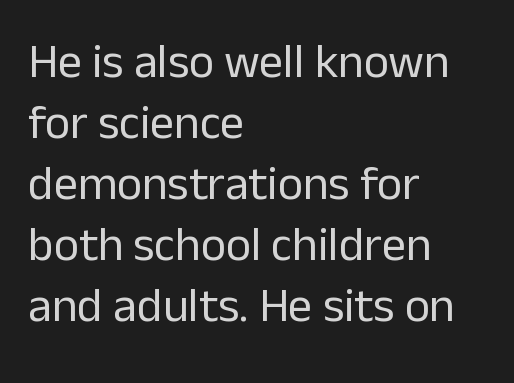
{"serif": "no", "italic": "no", "bold": "no", "weight": "regular", "width": "normal", "stroke_contrast": "low", "x_height": "medium", "monospaced": "no", "underline": "no", "align": "left", "line_spacing": "normal", "line_spacing_ratio": 1.27, "letter_spacing": "normal", "letter_spacing_em": 0.0, "glyph_px": 48}
